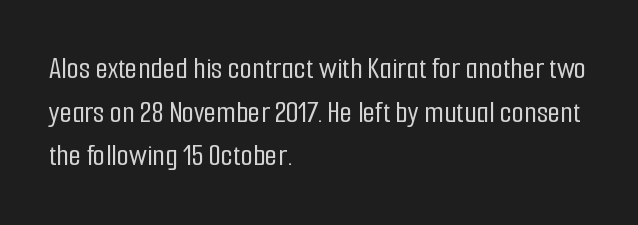
Casual observation: everything's shoved over to the left. This rendering employs a face without finishing strokes, i.e., a sans-serif. Nothing unusual about the tracking: characters are spaced as the font intends. The rendering uses natural spacing where letterforms have individual widths.
